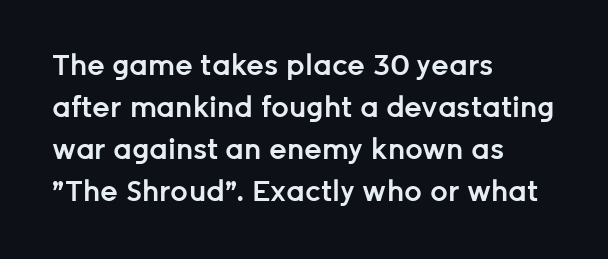
{"serif": "no", "italic": "no", "bold": "semi", "weight": "semibold", "width": "normal", "stroke_contrast": "low", "x_height": "medium", "monospaced": "no", "underline": "no", "align": "left", "line_spacing": "normal", "line_spacing_ratio": 1.5, "letter_spacing": "normal", "letter_spacing_em": 0.0, "glyph_px": 28}
